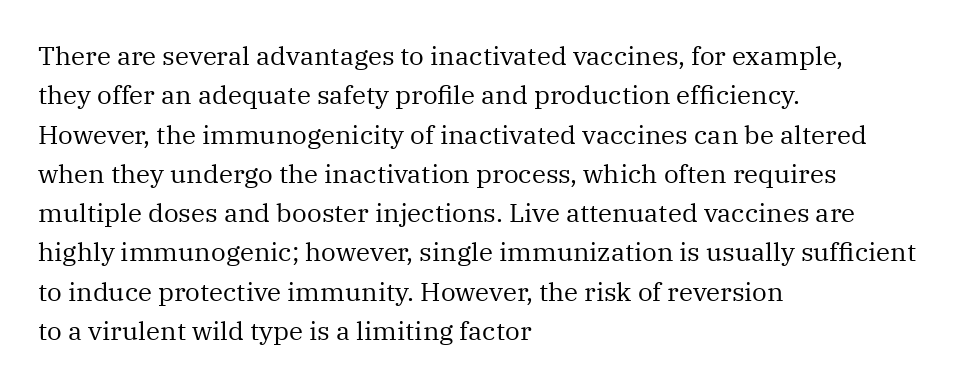
The image shows 26 px text type, upright; set left-aligned, normal line spacing (1.51x), normal letter spacing, not underlined.
